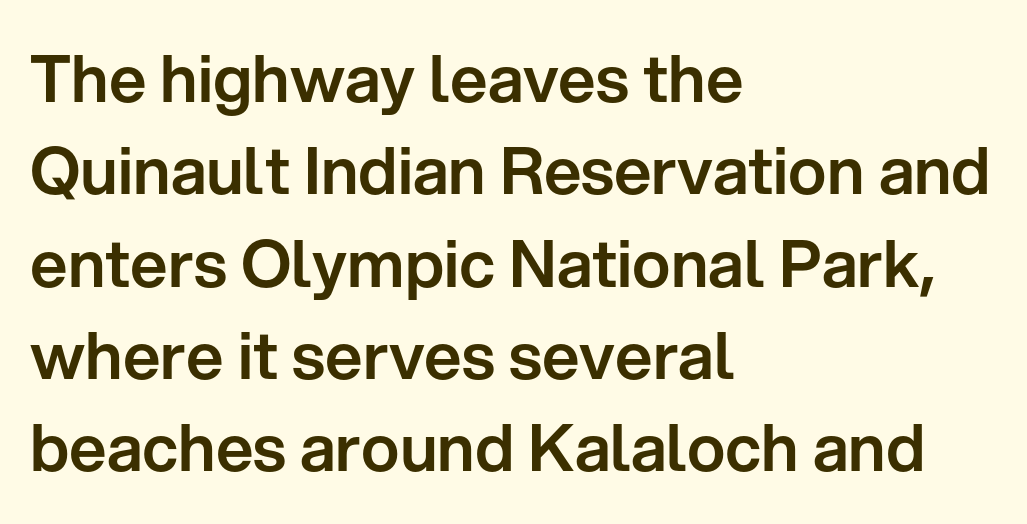
Q: Is the text italic (slanted)? A: No, it is upright.
Q: Is the typeface a serif or a sans-serif typeface? A: Sans-serif.
Q: Is the text underlined? A: No.
Q: How is the paragraph aligned? A: Left-aligned.
Q: Is the spacing between letters normal or unusually wide? A: Normal.
Q: Is the spacing between lines tight, normal or loose? A: Normal.
Q: Width (condensed, normal, or wide)? A: Normal.
Q: Stroke contrast? A: Low.
Q: x-height? A: Medium.
Q: Monospaced? A: No.
